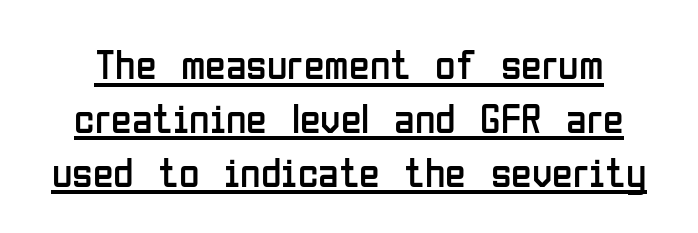
Vertical stems look standard width or narrower in stroke. Nothing unusual about the tracking: characters are spaced as the font intends. Varying glyph widths throughout — classic text-font behaviour. A typesetter would mark this as roman, not italic. Classification — sans serif.
